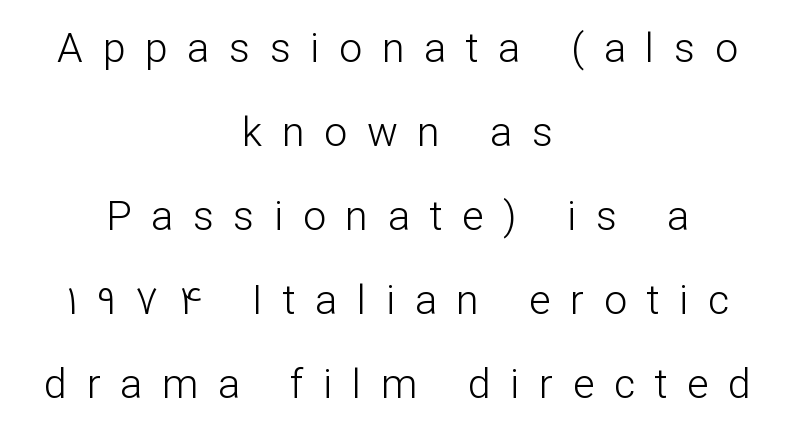
Words float on clear page, feet unadorned. Alignment: centered. The horizontal fit of the characters is loose and conspicuously gappy. A typesetter would label this face a sans. This reads as an unemphasized weight, regular at the heaviest.
